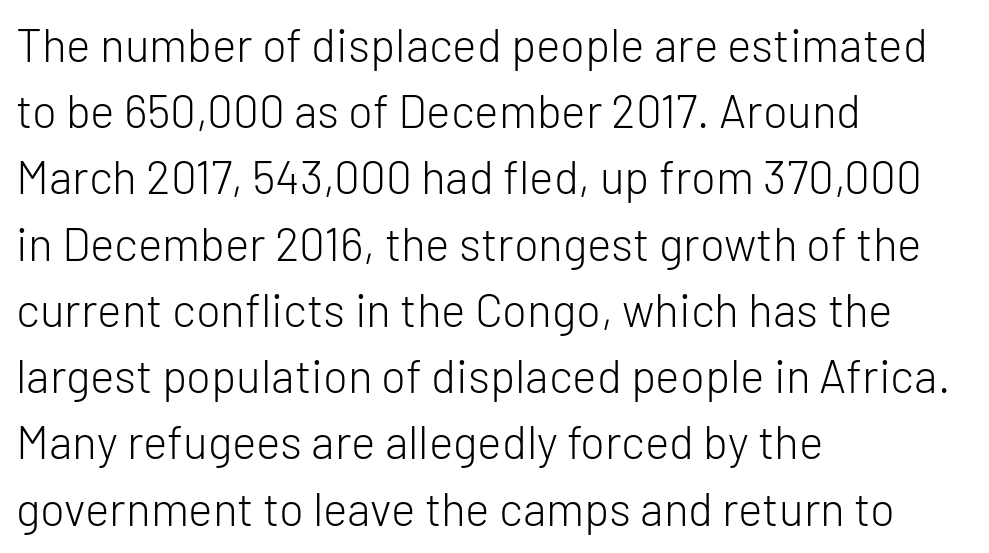
This sample uses an upright cut, with every glyph sitting square on the baseline. Letterform terminals end flat and unadorned throughout the passage. Stems here are at most as thick as an everyday book face. Note the varied advance widths — an 'i' is clearly narrower than an 'm'. Alignment: flush left.
